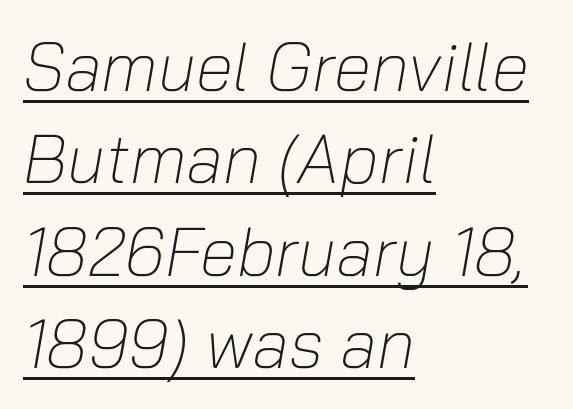
Q: Is the text bold? A: No.
Q: Is the text italic (slanted)? A: Yes, it leans right by about 10 degrees.
Q: Is the text underlined? A: Yes.
Q: How is the paragraph aligned? A: Left-aligned.
Q: Is the spacing between letters normal or unusually wide? A: Normal.
Q: Is the spacing between lines tight, normal or loose? A: Normal.
Q: Width (condensed, normal, or wide)? A: Normal.
Q: Stroke contrast? A: Low.
Q: x-height? A: Medium.
Q: Monospaced? A: No.
